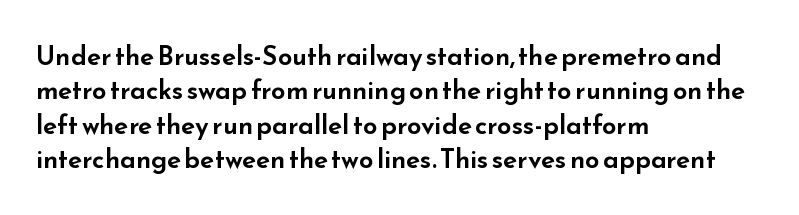
Here the glyphs are tracked normally, forming tight word shapes. Notice how the passage keeps a crisp vertical edge on the left only. A normal amount of white space separates one row of letters from the next. The string is rendered with underlining switched off.
